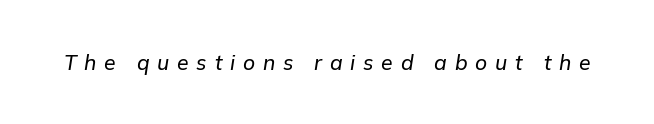
{"italic": "yes", "lean": "right", "slant_degrees": 9, "underline": "no", "letter_spacing": "wide", "letter_spacing_em": 0.37, "glyph_px": 21}
